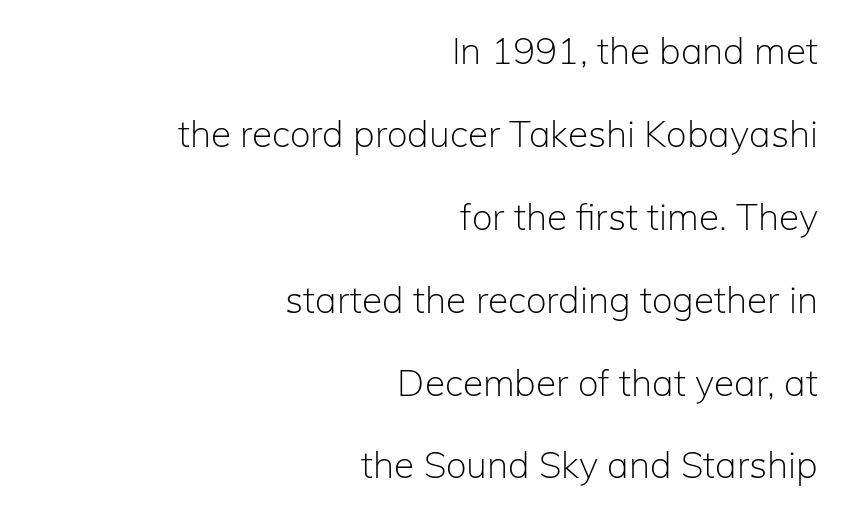
Q: Is the text bold? A: No.
Q: Is the text italic (slanted)? A: No, it is upright.
Q: Is the typeface a serif or a sans-serif typeface? A: Sans-serif.
Q: Is the text underlined? A: No.
Q: How is the paragraph aligned? A: Right-aligned.
Q: Is the spacing between letters normal or unusually wide? A: Normal.
Q: Is the spacing between lines tight, normal or loose? A: Loose.
Q: Width (condensed, normal, or wide)? A: Normal.
Q: Stroke contrast? A: Low.
Q: x-height? A: Medium.
Q: Monospaced? A: No.
